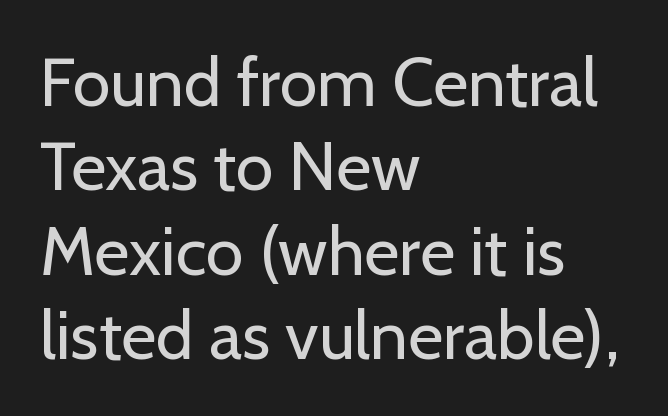
This reads as an unemphasized weight, regular at the heaviest. The type sits square on the baseline with zero lean. Check where the strokes stop: nothing finishes them off — pure sans. No word sits above an underline. Looks like regular typesetting: each glyph gets only the width it needs. The compositor pushed each line to the left boundary.
